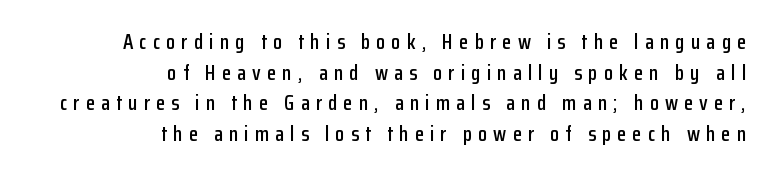
The image shows 21 px text type, upright; set right-aligned, normal line spacing (1.46x), unusually wide letter spacing (+0.29 em), not underlined.
